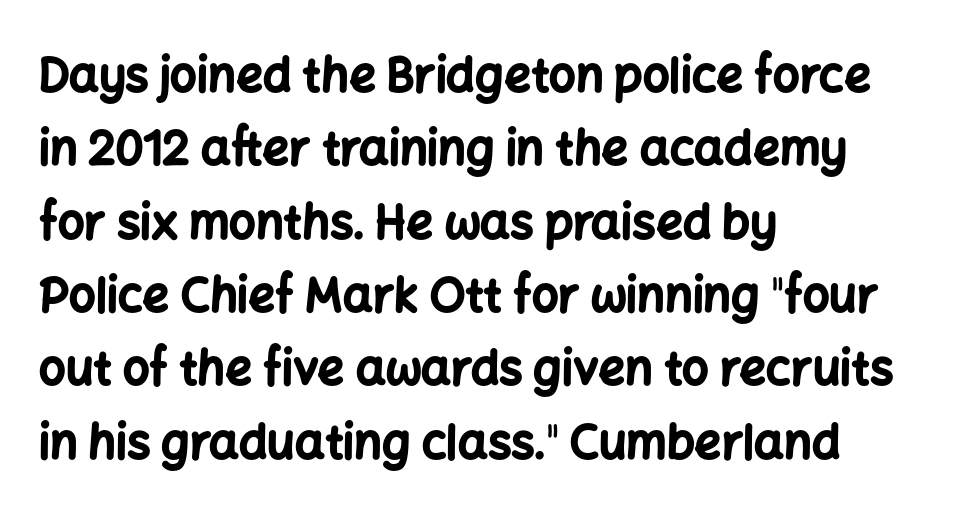
Are there feet on the stems? There aren't — it's a sans. The string is rendered with underlining switched off. Designer's note — italics off, roman on. Line spacing here is normal. Honestly, the letter spacing is just normal — you wouldn't notice it. Is the block centered? No — it sits flush against the left margin.
